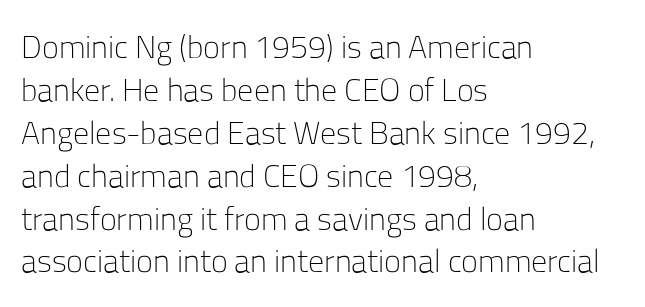
Q: Is the text bold? A: No.
Q: Is the text italic (slanted)? A: No, it is upright.
Q: Is the typeface a serif or a sans-serif typeface? A: Sans-serif.
Q: Is the text underlined? A: No.
Q: How is the paragraph aligned? A: Left-aligned.
Q: Is the spacing between letters normal or unusually wide? A: Normal.
Q: Is the spacing between lines tight, normal or loose? A: Normal.
Q: Width (condensed, normal, or wide)? A: Normal.
Q: Stroke contrast? A: Low.
Q: x-height? A: Medium.
Q: Monospaced? A: No.
